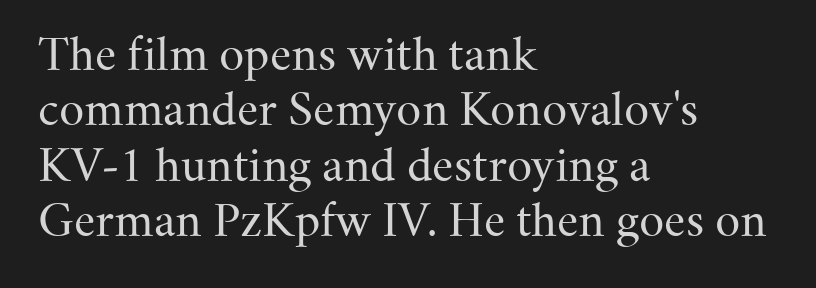
{"serif": "yes", "italic": "no", "bold": "no", "weight": "regular", "width": "normal", "stroke_contrast": "medium", "x_height": "small", "monospaced": "no", "underline": "no", "align": "left", "line_spacing": "normal", "line_spacing_ratio": 1.26, "letter_spacing": "normal", "letter_spacing_em": 0.0, "glyph_px": 44}
